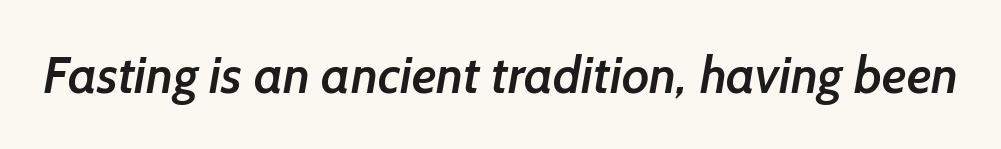
Q: Is the text bold? A: Semi-bold.
Q: Is the typeface a serif or a sans-serif typeface? A: Sans-serif.
Q: Is the text underlined? A: No.
Q: Is the spacing between letters normal or unusually wide? A: Normal.
Q: Width (condensed, normal, or wide)? A: Normal.
Q: Stroke contrast? A: Low.
Q: x-height? A: Medium.
Q: Monospaced? A: No.
